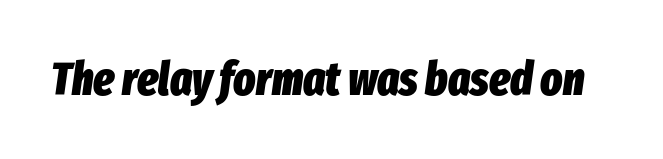
{"italic": "yes", "lean": "right", "slant_degrees": 8, "bold": "yes", "weight": "heavy", "width": "condensed", "stroke_contrast": "low", "x_height": "medium", "monospaced": "no", "underline": "no", "letter_spacing": "normal", "letter_spacing_em": 0.0, "glyph_px": 46}
